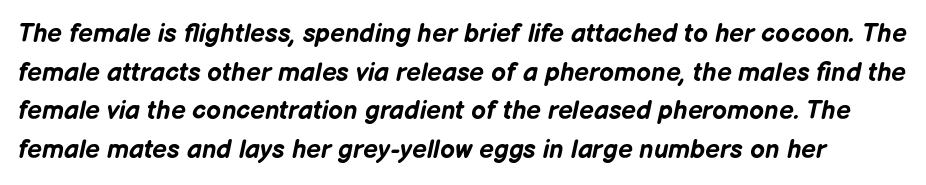
The image shows 26 px bold type, italic (leaning right); set normal line spacing (1.49x), normal letter spacing, not underlined.
